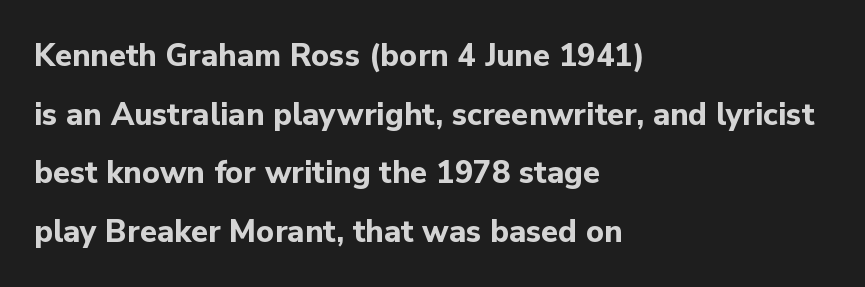
{"serif": "no", "italic": "no", "bold": "yes", "weight": "bold", "width": "normal", "stroke_contrast": "low", "x_height": "medium", "monospaced": "no", "underline": "no", "align": "left", "line_spacing_ratio": 1.89, "letter_spacing": "normal", "letter_spacing_em": 0.0, "glyph_px": 31}
